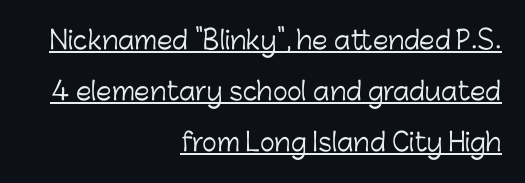
Q: Is the text bold? A: No.
Q: Is the text italic (slanted)? A: No, it is upright.
Q: Is the text underlined? A: Yes.
Q: How is the paragraph aligned? A: Right-aligned.
Q: Is the spacing between letters normal or unusually wide? A: Normal.
Q: Is the spacing between lines tight, normal or loose? A: Loose.
